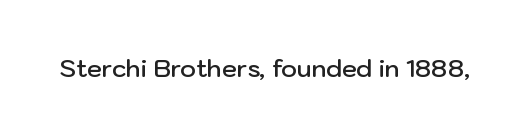
The image shows 24 px text type, upright; set normal letter spacing, not underlined.
